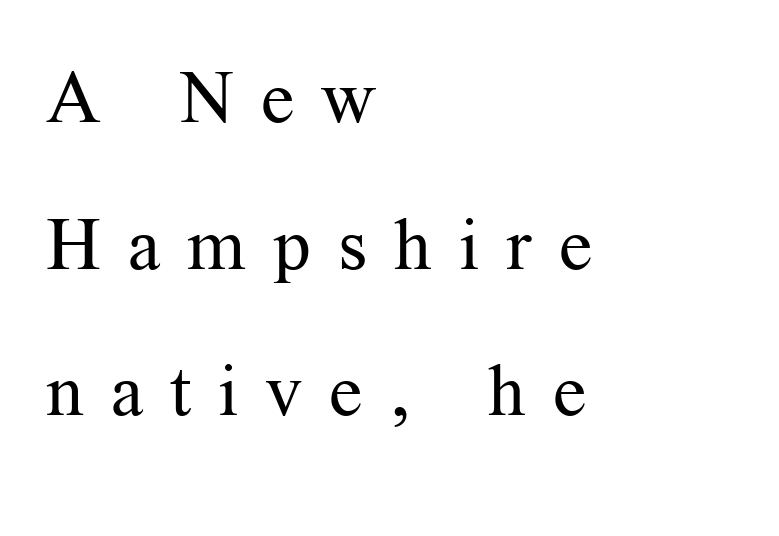
Q: Is the text bold? A: No.
Q: Is the text italic (slanted)? A: No, it is upright.
Q: Is the typeface a serif or a sans-serif typeface? A: Serif.
Q: Is the text underlined? A: No.
Q: How is the paragraph aligned? A: Left-aligned.
Q: Is the spacing between letters normal or unusually wide? A: Unusually wide.
Q: Is the spacing between lines tight, normal or loose? A: Loose.
Q: Width (condensed, normal, or wide)? A: Normal.
Q: Stroke contrast? A: Medium.
Q: x-height? A: Medium.
Q: Monospaced? A: No.
